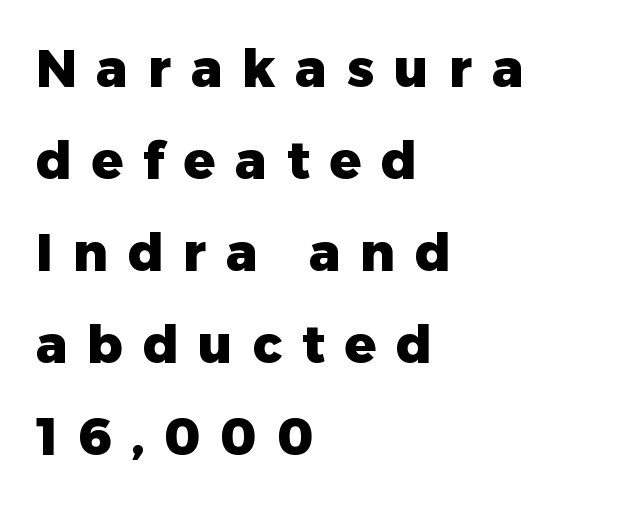
The image shows 52 px heavy sans-serif type, upright; set left-aligned, line spacing 1.77x, unusually wide letter spacing (+0.38 em), not underlined; low stroke contrast and a medium x-height.
